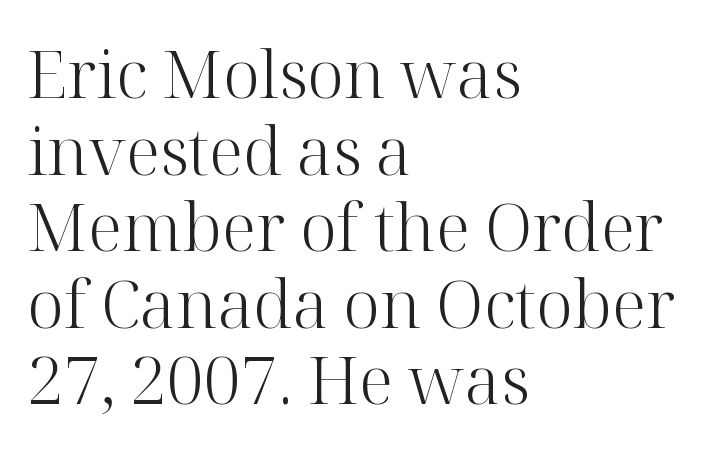
The image shows 66 px light serif type, upright; set left-aligned, line spacing 1.16x, normal letter spacing, not underlined; high stroke contrast and a medium x-height.
